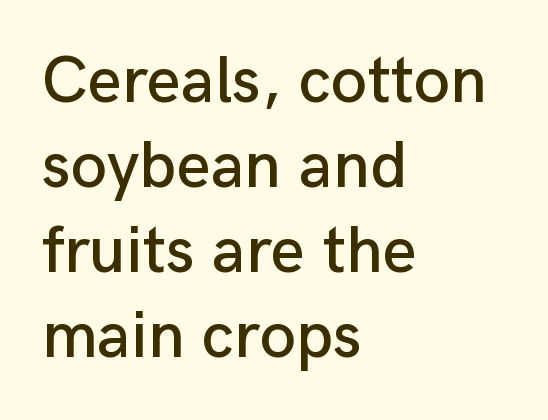
The image shows 66 px sans-serif type, upright; set left-aligned, normal line spacing (1.29x), normal letter spacing, not underlined; low stroke contrast and a medium x-height.
